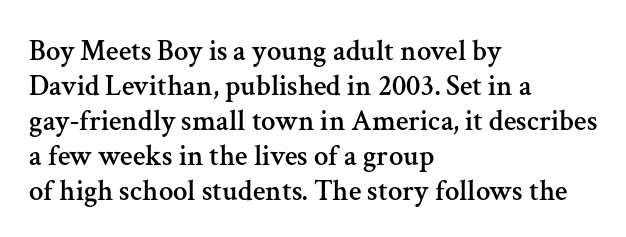
Q: Is the text italic (slanted)? A: No, it is upright.
Q: Is the typeface a serif or a sans-serif typeface? A: Serif.
Q: Is the text underlined? A: No.
Q: How is the paragraph aligned? A: Left-aligned.
Q: Is the spacing between letters normal or unusually wide? A: Normal.
Q: Width (condensed, normal, or wide)? A: Normal.
Q: Stroke contrast? A: Medium.
Q: x-height? A: Medium.
Q: Monospaced? A: No.
